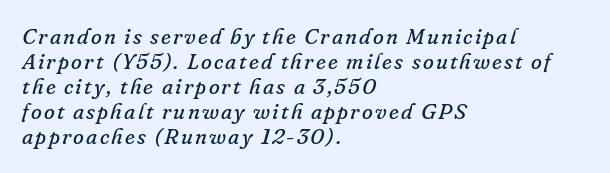
{"italic": "yes", "lean": "right", "slant_degrees": 16, "bold": "no", "underline": "no", "align": "left", "line_spacing": "tight", "line_spacing_ratio": 1.14, "glyph_px": 22}
